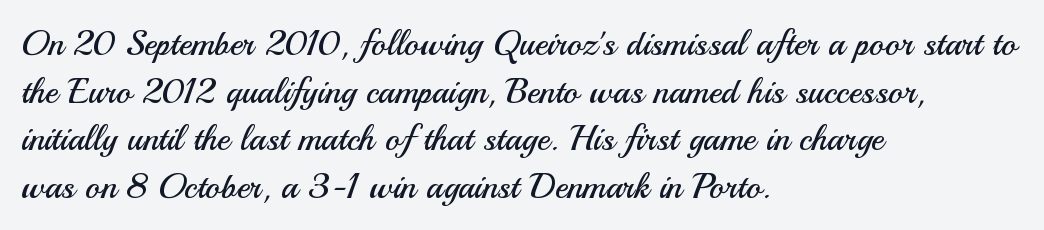
The image shows 35 px regular-weight sans-serif type; set left-aligned, normal line spacing (1.36x), normal letter spacing, not underlined; medium stroke contrast and a small x-height.
